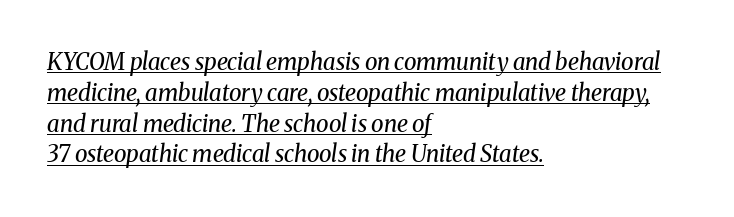
Q: Is the text bold? A: No.
Q: Is the text italic (slanted)? A: Yes, it leans right by about 8 degrees.
Q: Is the text underlined? A: Yes.
Q: How is the paragraph aligned? A: Left-aligned.
Q: Is the spacing between letters normal or unusually wide? A: Normal.
Q: Is the spacing between lines tight, normal or loose? A: Normal.
